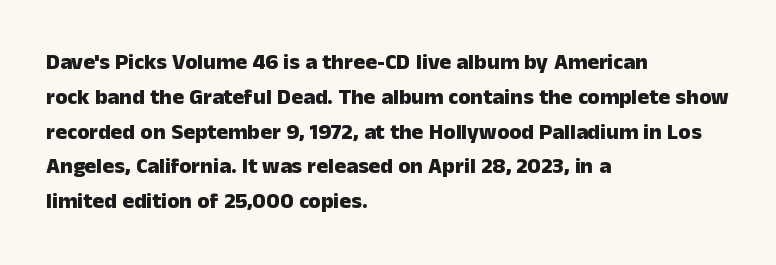
{"italic": "no", "bold": "yes", "underline": "no", "align": "left", "line_spacing": "normal", "line_spacing_ratio": 1.58, "letter_spacing": "normal", "letter_spacing_em": 0.0, "glyph_px": 22}
